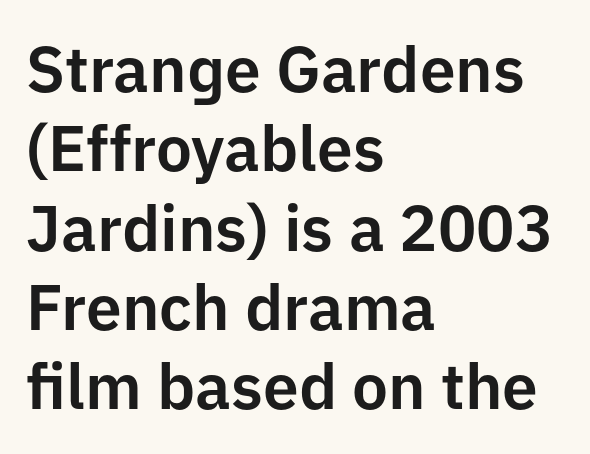
{"serif": "no", "italic": "no", "width": "normal", "stroke_contrast": "low", "x_height": "medium", "monospaced": "no", "underline": "no", "align": "left", "line_spacing_ratio": 1.24, "letter_spacing": "normal", "letter_spacing_em": 0.0, "glyph_px": 64}
